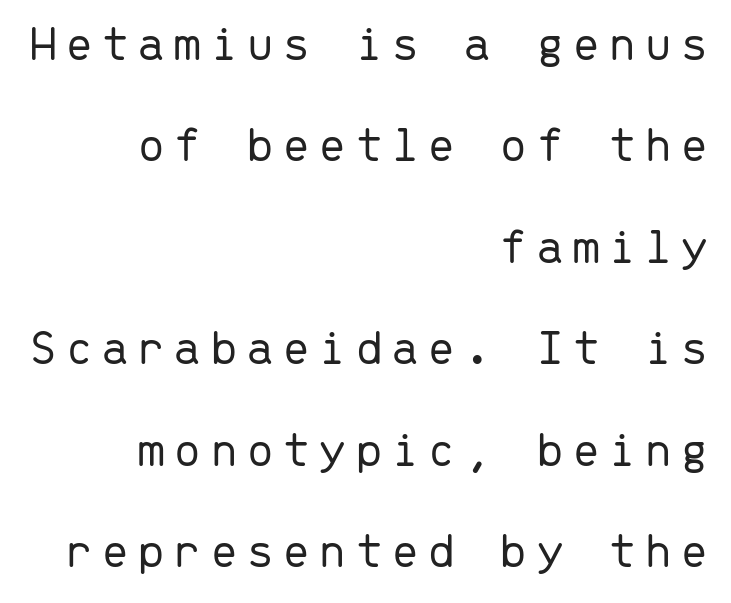
The image shows 51 px light sans-serif type, upright, monospaced; set right-aligned, loose line spacing (1.99x), not underlined; low stroke contrast and a medium x-height.
